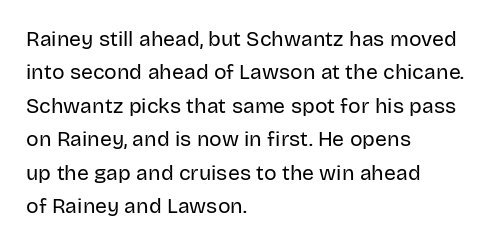
How would I describe the line gaps? Plain and ordinary. Weight: in the light-to-regular range. The type is set solid horizontally, with unmodified tracking. The lines are quadded left.
